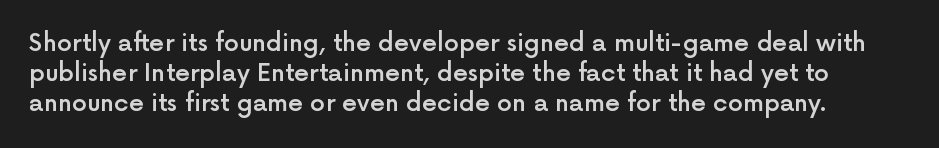
{"italic": "no", "bold": "semi", "underline": "no", "line_spacing": "normal", "line_spacing_ratio": 1.25, "letter_spacing": "normal", "letter_spacing_em": 0.0, "glyph_px": 24}
